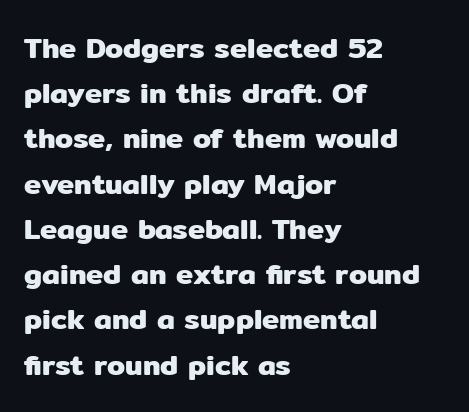
The image shows 29 px sans-serif type, upright; set left-aligned, normal line spacing (1.56x), normal letter spacing, not underlined; low stroke contrast and a medium x-height.
